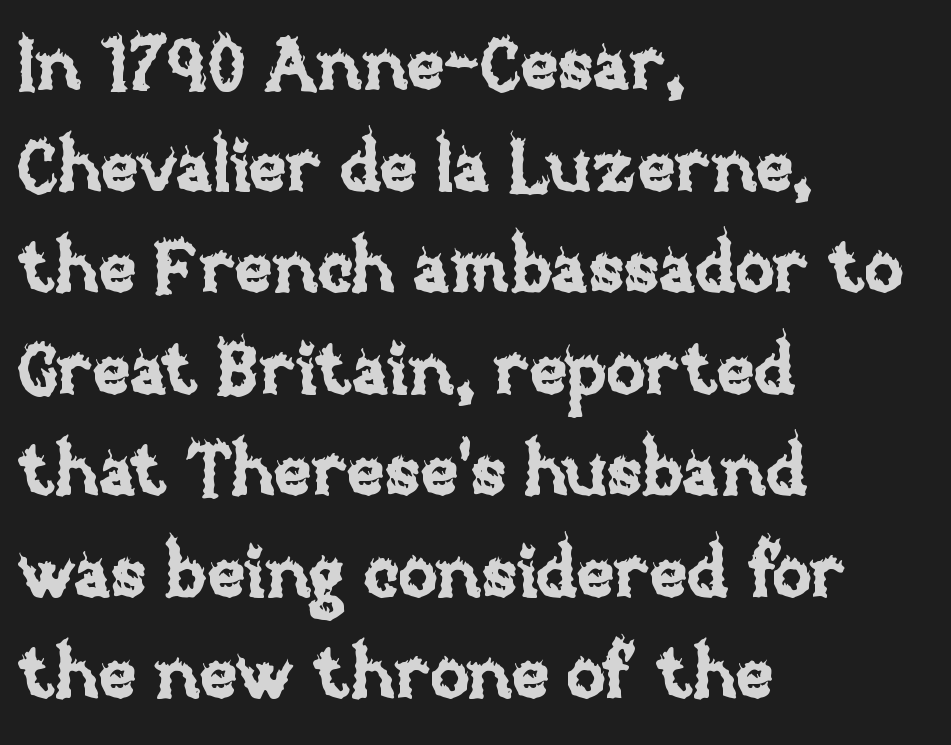
{"italic": "no", "width": "normal", "stroke_contrast": "low", "x_height": "large", "monospaced": "no", "underline": "no", "align": "left", "line_spacing": "normal", "line_spacing_ratio": 1.41, "letter_spacing": "normal", "letter_spacing_em": 0.0, "glyph_px": 72}
